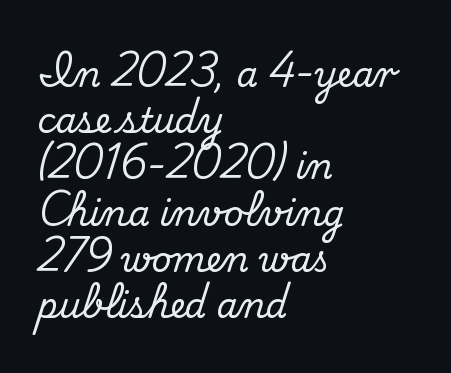
Each letter's strokes conclude with small projecting serifs. The passage shown stacks its lines at a standard gap. Between one letter and the next there's only the usual sliver of space. A typesetter would call this proportional, since set widths differ per character. Quick note: underline off.
